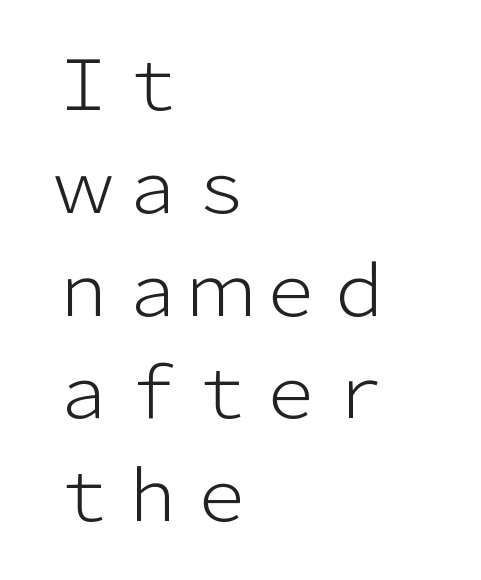
This is the regular roman posture of the typeface. Letters rest on an invisible, unmarked baseline. The horizontal fit of the characters is conventional and even. The passage shown is typed in a proportional face where columns would drift.
